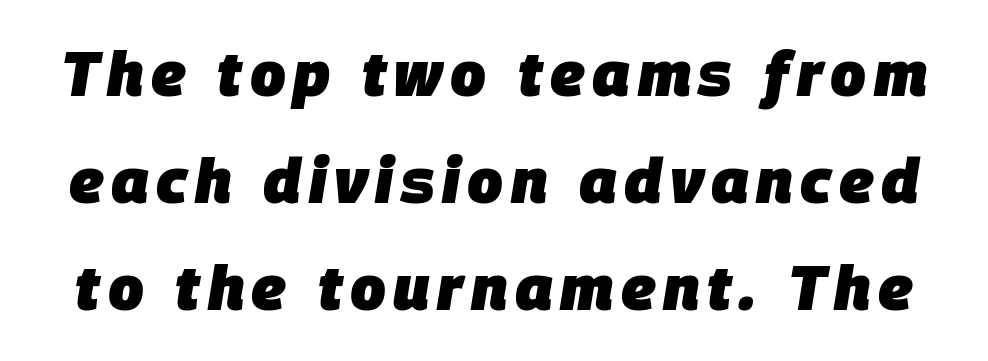
The image shows 63 px heavy type, italic (leaning right); set normal line spacing (1.7x), not underlined; low stroke contrast and a large x-height.
